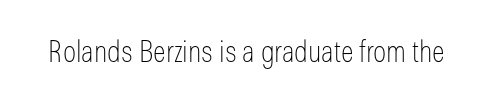
{"serif": "no", "italic": "no", "bold": "no", "weight": "thin", "width": "condensed", "stroke_contrast": "low", "x_height": "medium", "monospaced": "no", "underline": "no", "letter_spacing": "normal", "letter_spacing_em": 0.0, "glyph_px": 30}
